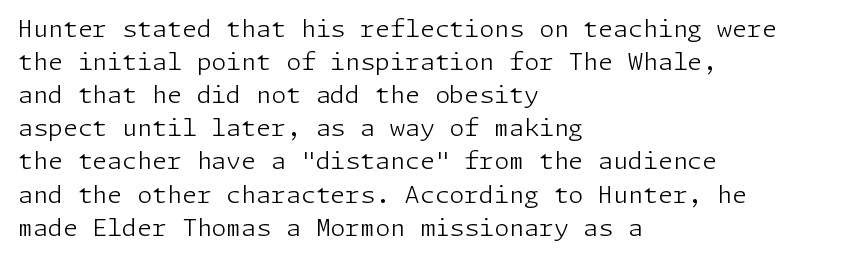
{"italic": "no", "bold": "no", "underline": "no", "align": "left", "line_spacing": "normal", "line_spacing_ratio": 1.38, "letter_spacing": "normal", "letter_spacing_em": 0.0, "glyph_px": 24}
